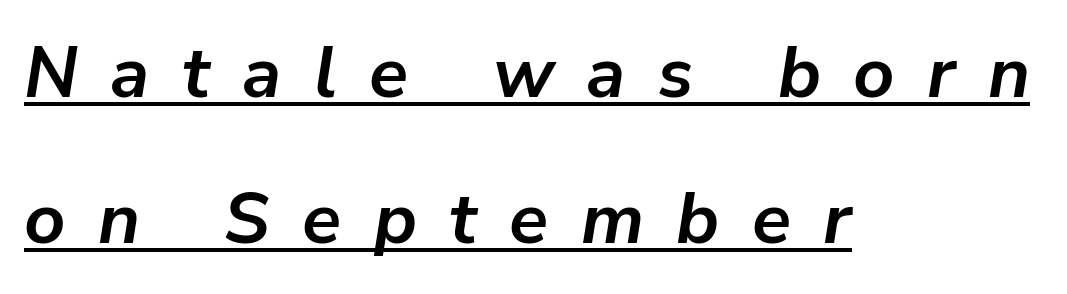
The tracking reads as deliberately expanded to a designer's eye. Compared with ordinary roman type, these characters are visibly tilted. Varying glyph widths throughout — classic text-font behaviour. Compared with a centered layout, this one pins lines to the left instead. Underlining? Definitely there.
